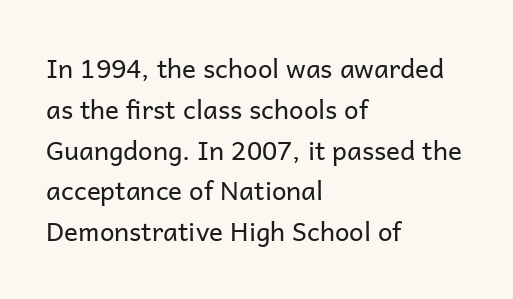
The gap between lines stays unmarked. No extra tracking has been applied to these lines. Does the leading feel generous? No, just average. Short and long lines alike share a common starting point at left.
